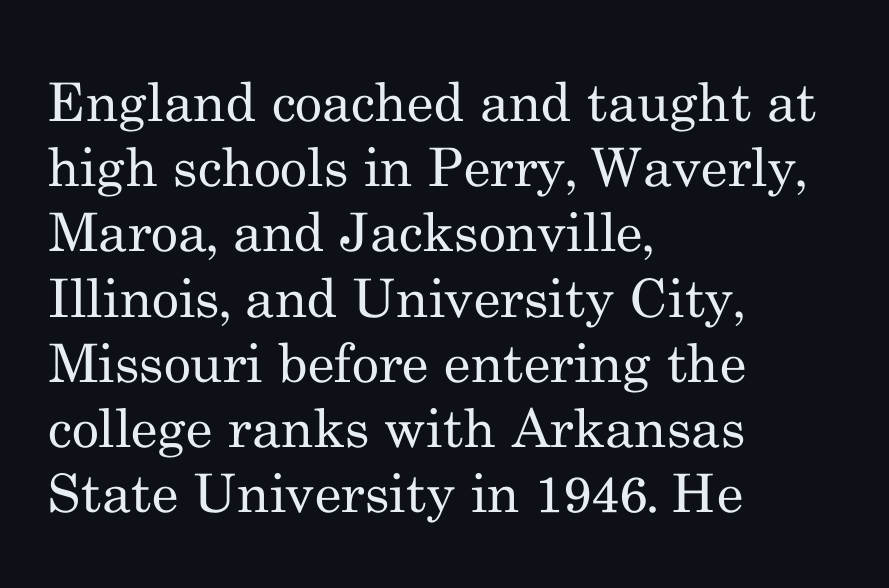
Q: Is the text bold? A: No.
Q: Is the text italic (slanted)? A: No, it is upright.
Q: Is the typeface a serif or a sans-serif typeface? A: Serif.
Q: Is the text underlined? A: No.
Q: How is the paragraph aligned? A: Left-aligned.
Q: Is the spacing between letters normal or unusually wide? A: Normal.
Q: Width (condensed, normal, or wide)? A: Normal.
Q: Stroke contrast? A: Medium.
Q: x-height? A: Small.
Q: Monospaced? A: No.
